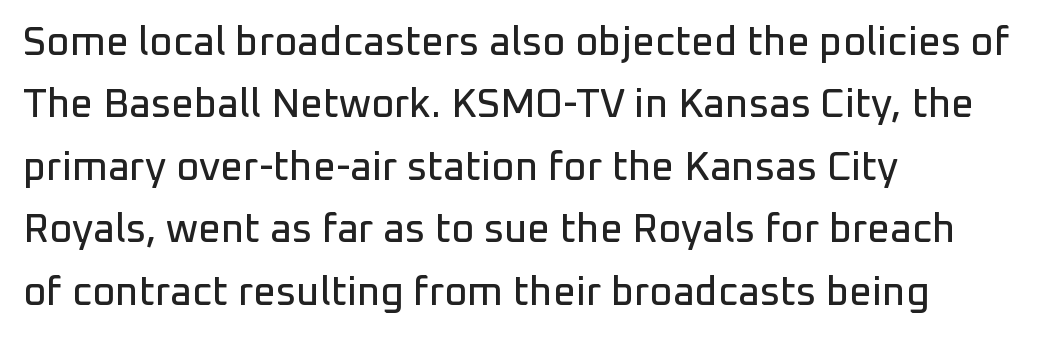
The image shows 40 px sans-serif type, upright; set left-aligned, normal line spacing (1.56x), normal letter spacing, not underlined; low stroke contrast and a medium x-height.
